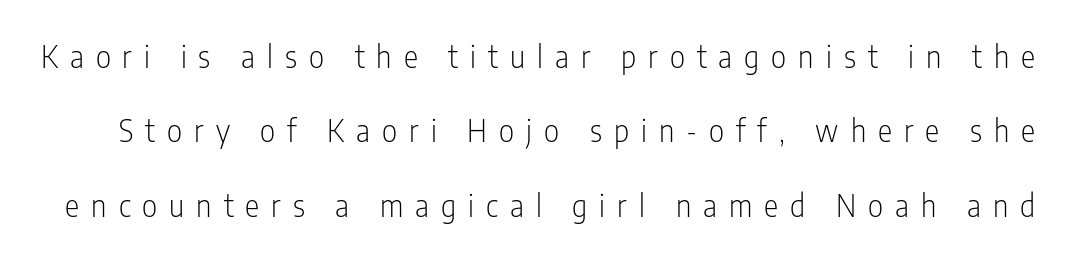
The glyphs in this specimen are sans serif. Spacing verdict: proportional, widths tailored to each character. Glyph-to-glyph distance is far greater than everyday printed text. Whoever set this chose breathing room over compactness in the vertical rhythm.
